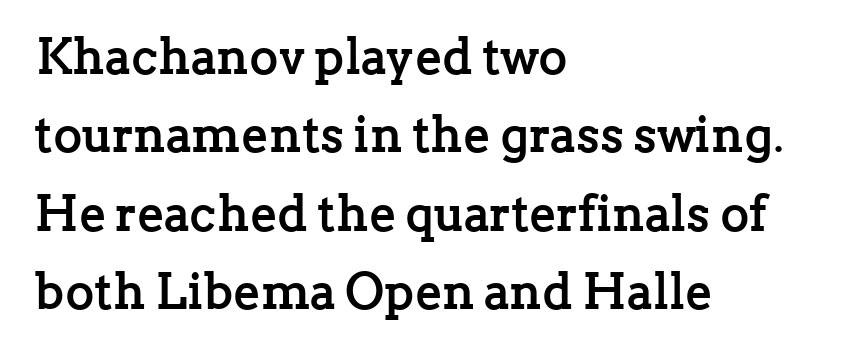
Q: Is the text bold? A: Yes.
Q: Is the text italic (slanted)? A: No, it is upright.
Q: Is the typeface a serif or a sans-serif typeface? A: Serif.
Q: Is the text underlined? A: No.
Q: How is the paragraph aligned? A: Left-aligned.
Q: Is the spacing between letters normal or unusually wide? A: Normal.
Q: Is the spacing between lines tight, normal or loose? A: Normal.
Q: Width (condensed, normal, or wide)? A: Normal.
Q: Stroke contrast? A: Low.
Q: x-height? A: Medium.
Q: Monospaced? A: No.
